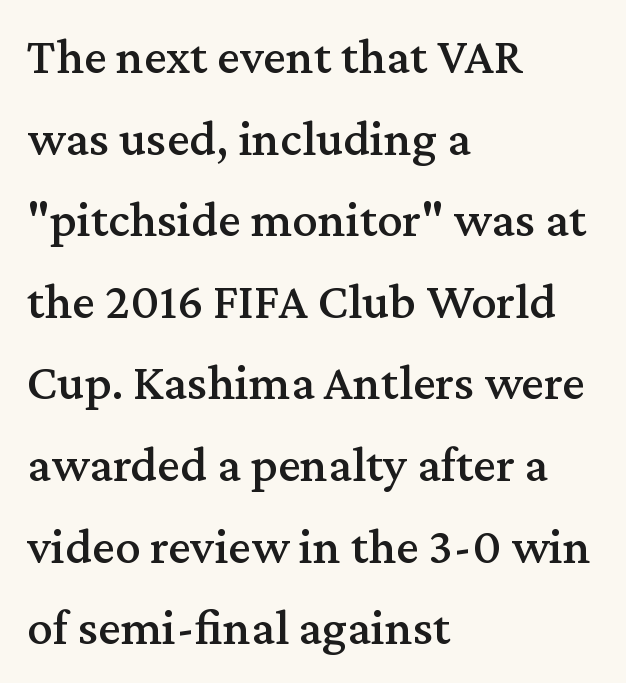
The image shows 51 px serif type, upright; set left-aligned, normal line spacing (1.6x), normal letter spacing, not underlined; medium stroke contrast and a medium x-height.
